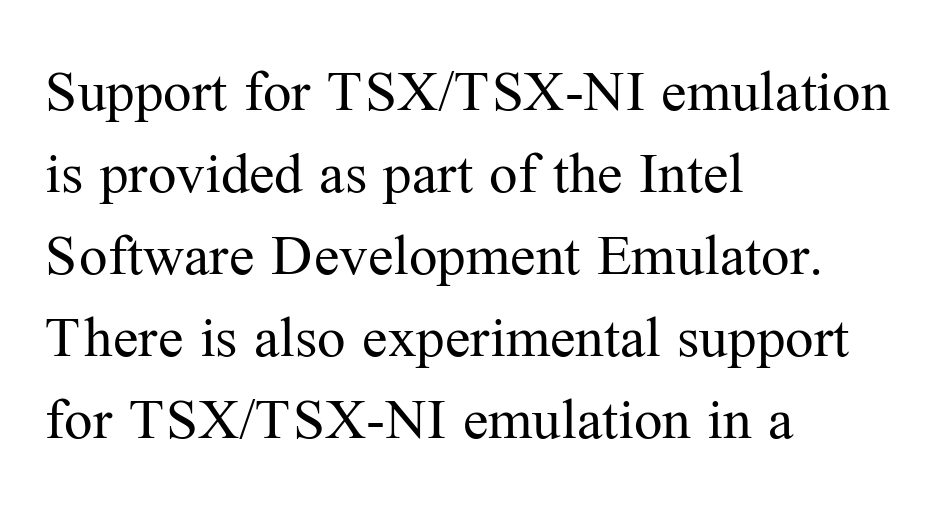
Q: Is the text bold? A: No.
Q: Is the text italic (slanted)? A: No, it is upright.
Q: Is the typeface a serif or a sans-serif typeface? A: Serif.
Q: Is the text underlined? A: No.
Q: How is the paragraph aligned? A: Left-aligned.
Q: Is the spacing between letters normal or unusually wide? A: Normal.
Q: Is the spacing between lines tight, normal or loose? A: Normal.
Q: Width (condensed, normal, or wide)? A: Normal.
Q: Stroke contrast? A: Medium.
Q: x-height? A: Medium.
Q: Monospaced? A: No.
